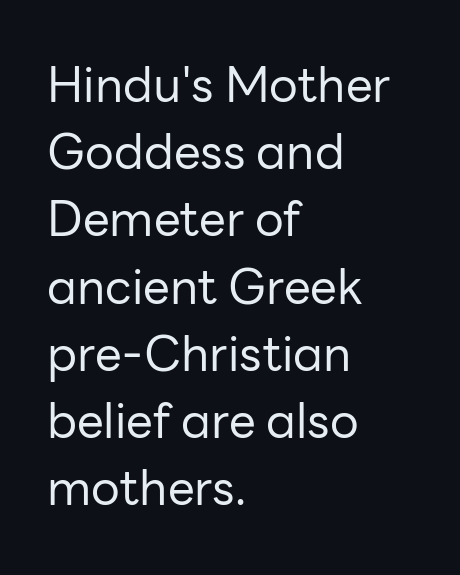
{"serif": "no", "italic": "no", "bold": "no", "weight": "regular", "width": "normal", "stroke_contrast": "low", "x_height": "medium", "monospaced": "no", "underline": "no", "align": "left", "line_spacing": "normal", "line_spacing_ratio": 1.4, "letter_spacing": "normal", "letter_spacing_em": 0.0, "glyph_px": 48}
